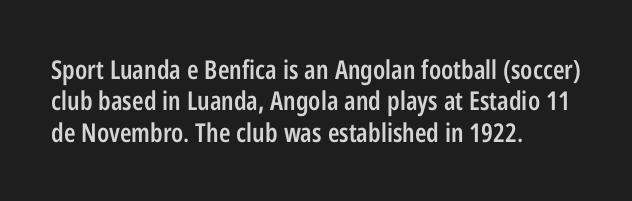
Q: Is the text bold? A: Semi-bold.
Q: Is the text italic (slanted)? A: No, it is upright.
Q: Is the text underlined? A: No.
Q: How is the paragraph aligned? A: Left-aligned.
Q: Is the spacing between letters normal or unusually wide? A: Normal.
